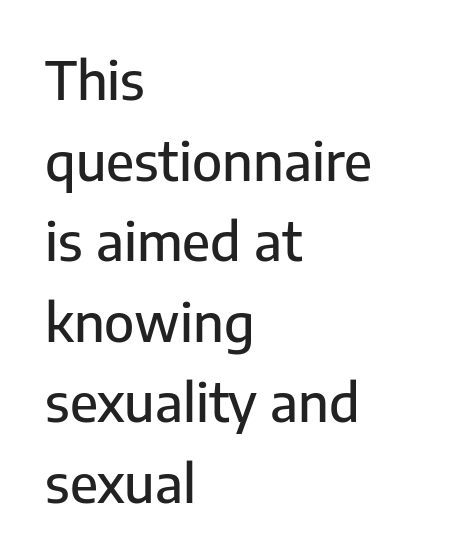
Q: Is the text italic (slanted)? A: No, it is upright.
Q: Is the typeface a serif or a sans-serif typeface? A: Sans-serif.
Q: Is the text underlined? A: No.
Q: How is the paragraph aligned? A: Left-aligned.
Q: Is the spacing between letters normal or unusually wide? A: Normal.
Q: Is the spacing between lines tight, normal or loose? A: Normal.
Q: Width (condensed, normal, or wide)? A: Normal.
Q: Stroke contrast? A: Low.
Q: x-height? A: Medium.
Q: Monospaced? A: No.
